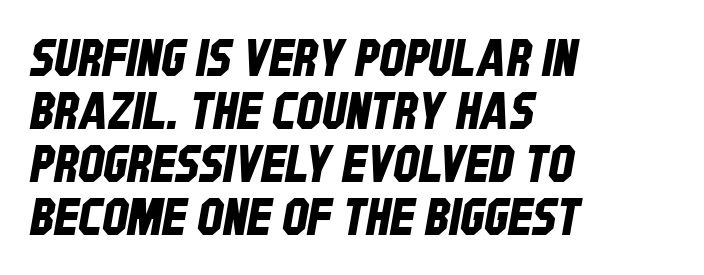
{"serif": "no", "width": "condensed", "stroke_contrast": "low", "x_height": "large", "monospaced": "no", "underline": "no", "align": "left", "line_spacing": "tight", "line_spacing_ratio": 1.04, "letter_spacing": "normal", "letter_spacing_em": 0.0, "glyph_px": 51}
